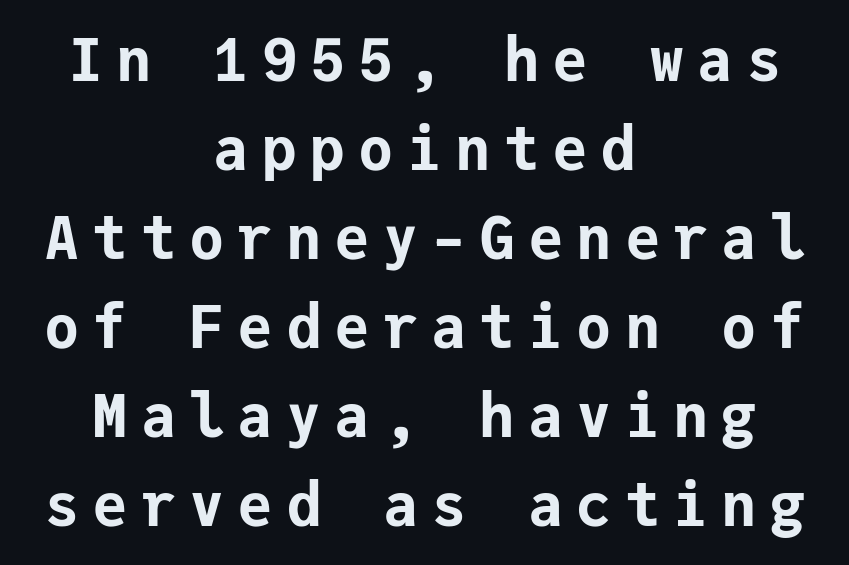
Q: Is the text bold? A: Yes.
Q: Is the text italic (slanted)? A: No, it is upright.
Q: Is the typeface a serif or a sans-serif typeface? A: Sans-serif.
Q: Is the text underlined? A: No.
Q: How is the paragraph aligned? A: Centered.
Q: Is the spacing between letters normal or unusually wide? A: Unusually wide.
Q: Is the spacing between lines tight, normal or loose? A: Normal.
Q: Width (condensed, normal, or wide)? A: Normal.
Q: Stroke contrast? A: Low.
Q: x-height? A: Medium.
Q: Monospaced? A: Yes.
